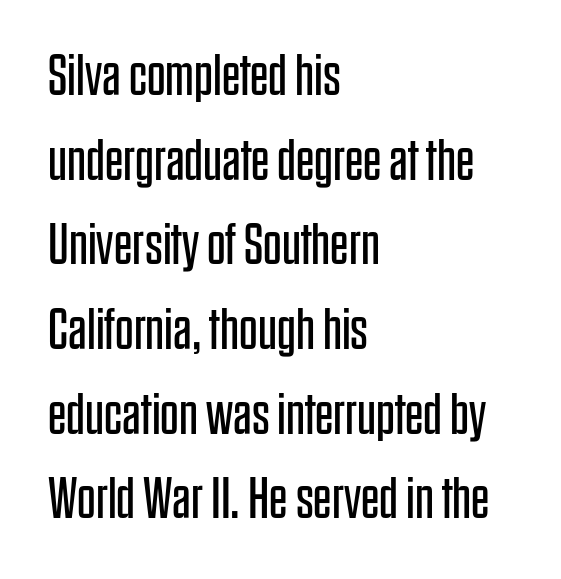
The image shows 58 px regular-weight, condensed sans-serif type, upright; set left-aligned, normal line spacing (1.46x), normal letter spacing, not underlined; low stroke contrast and a large x-height.
